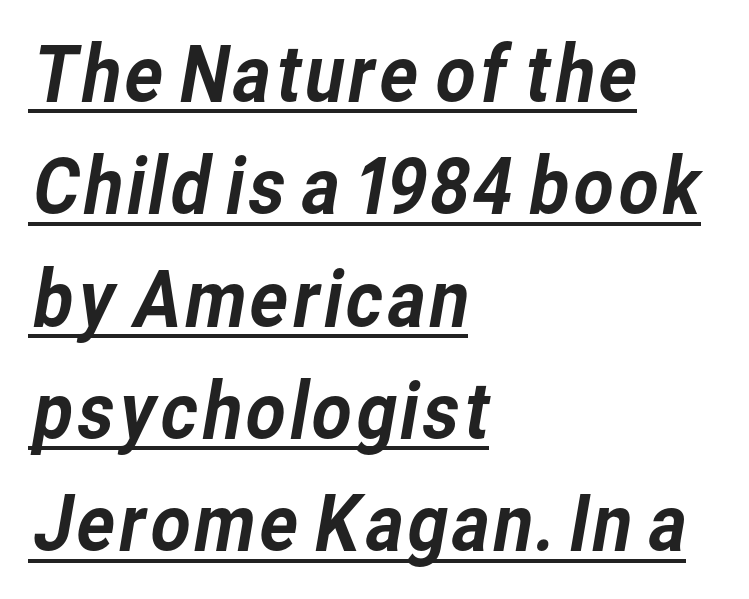
Q: Is the typeface a serif or a sans-serif typeface? A: Sans-serif.
Q: Is the text underlined? A: Yes.
Q: How is the paragraph aligned? A: Left-aligned.
Q: Is the spacing between letters normal or unusually wide? A: Normal.
Q: Is the spacing between lines tight, normal or loose? A: Normal.
Q: Width (condensed, normal, or wide)? A: Normal.
Q: Stroke contrast? A: Low.
Q: x-height? A: Medium.
Q: Monospaced? A: No.
